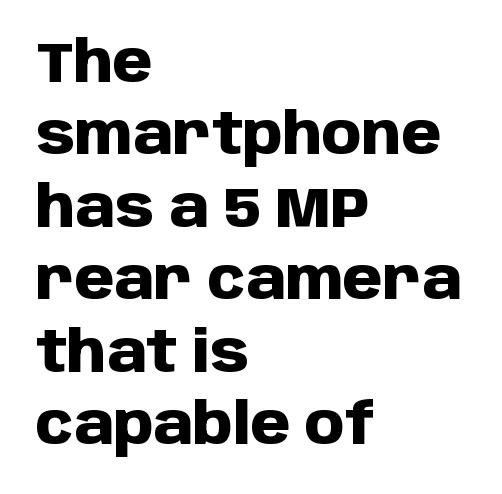
{"serif": "no", "italic": "no", "bold": "yes", "weight": "heavy", "width": "normal", "stroke_contrast": "low", "x_height": "large", "monospaced": "no", "underline": "no", "align": "left", "line_spacing": "normal", "line_spacing_ratio": 1.27, "letter_spacing": "normal", "letter_spacing_em": 0.0, "glyph_px": 57}
